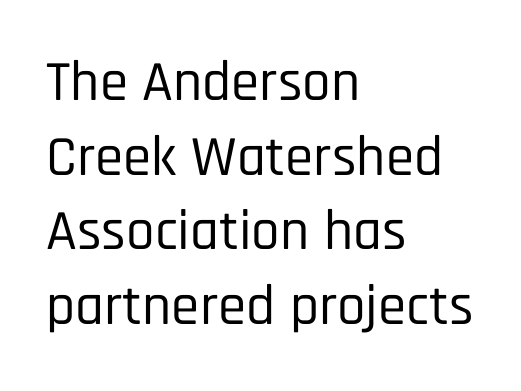
Q: Is the text italic (slanted)? A: No, it is upright.
Q: Is the typeface a serif or a sans-serif typeface? A: Sans-serif.
Q: Is the text underlined? A: No.
Q: How is the paragraph aligned? A: Left-aligned.
Q: Is the spacing between letters normal or unusually wide? A: Normal.
Q: Is the spacing between lines tight, normal or loose? A: Normal.
Q: Width (condensed, normal, or wide)? A: Condensed.
Q: Stroke contrast? A: Low.
Q: x-height? A: Large.
Q: Monospaced? A: No.
